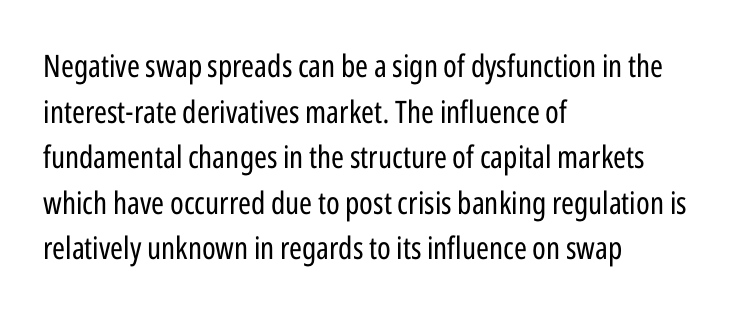
Look at the tracking — it's just the regular setting, nothing added. Honestly, the row spacing looks completely unremarkable. Ink coverage per letter is moderate at most. A typesetter would mark this as roman, not italic. Leftover space on each line is placed entirely after the last word.
